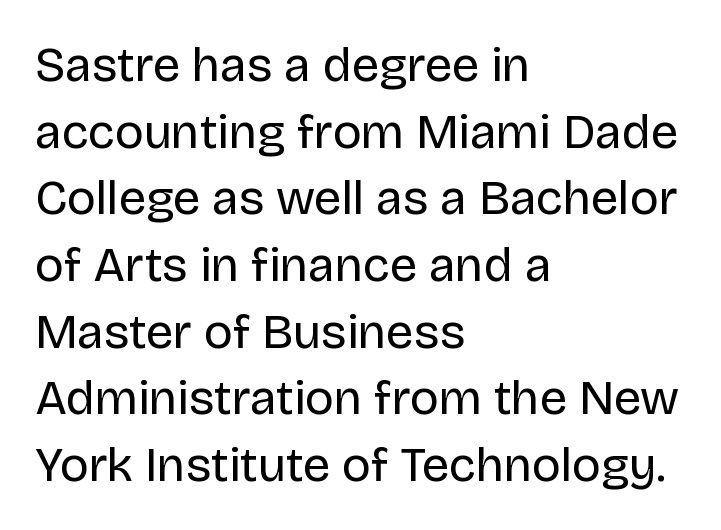
The image shows 49 px regular-weight sans-serif type, upright; set left-aligned, normal line spacing (1.36x), normal letter spacing, not underlined; low stroke contrast and a large x-height.
